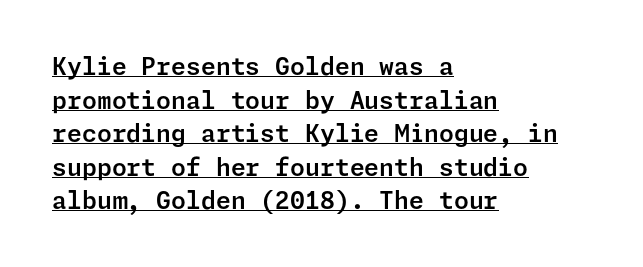
The image shows 24 px text type, upright; set left-aligned, normal line spacing (1.4x), normal letter spacing, underlined.
